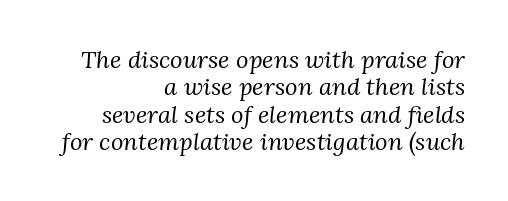
Q: Is the text bold? A: No.
Q: Is the text italic (slanted)? A: Yes, it leans right by about 3 degrees.
Q: Is the text underlined? A: No.
Q: How is the paragraph aligned? A: Right-aligned.
Q: Is the spacing between letters normal or unusually wide? A: Normal.
Q: Is the spacing between lines tight, normal or loose? A: Tight.
